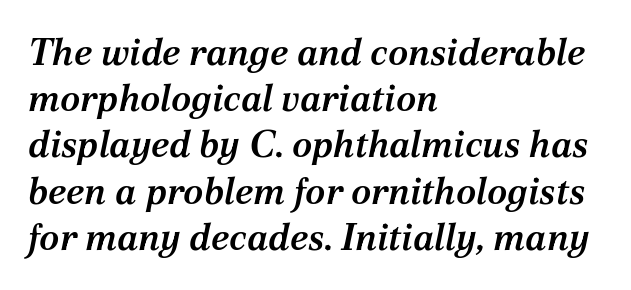
Classification — serif. Think of a printed novel: that variable character pitch is what you see here. This rendering features lettering with no underline. The rendering keeps characters at their native spacing.
